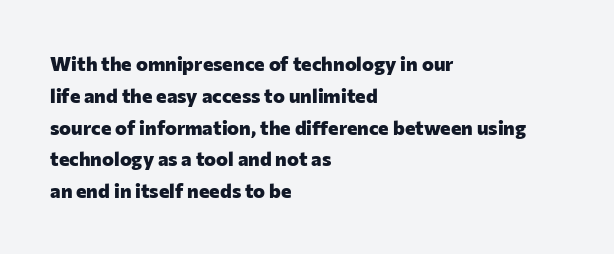
{"italic": "no", "bold": "yes", "underline": "no", "align": "left", "line_spacing": "normal", "line_spacing_ratio": 1.59, "letter_spacing": "normal", "letter_spacing_em": 0.0, "glyph_px": 20}
